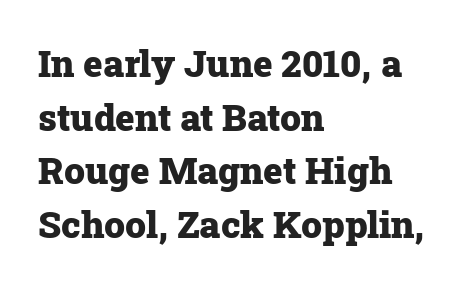
{"serif": "yes", "italic": "no", "bold": "yes", "weight": "heavy", "width": "normal", "stroke_contrast": "low", "x_height": "medium", "monospaced": "no", "underline": "no", "align": "left", "line_spacing": "normal", "line_spacing_ratio": 1.45, "letter_spacing": "normal", "letter_spacing_em": 0.0, "glyph_px": 37}
